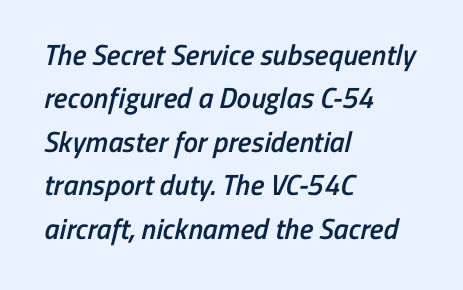
{"serif": "no", "bold": "semi", "weight": "semibold", "width": "condensed", "stroke_contrast": "low", "x_height": "medium", "monospaced": "no", "underline": "no", "align": "left", "line_spacing": "normal", "line_spacing_ratio": 1.5, "letter_spacing": "normal", "letter_spacing_em": 0.0, "glyph_px": 29}
